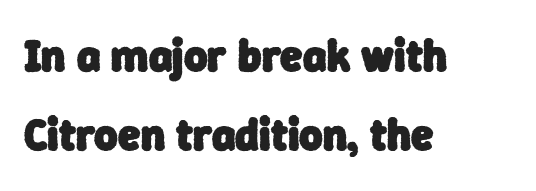
The image shows 45 px heavy sans-serif type; set left-aligned, line spacing 1.76x, normal letter spacing, not underlined; low stroke contrast and a medium x-height.
